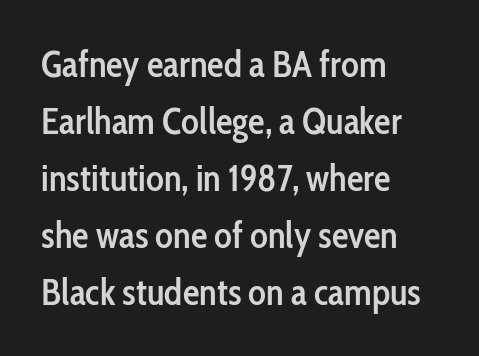
Tracking here is standard; glyphs follow each other at the usual distance. Emphasis by weight is partial: semibold. A classic flush-left, rag-right setting is used for this passage. Looks like regular typesetting: each glyph gets only the width it needs.
